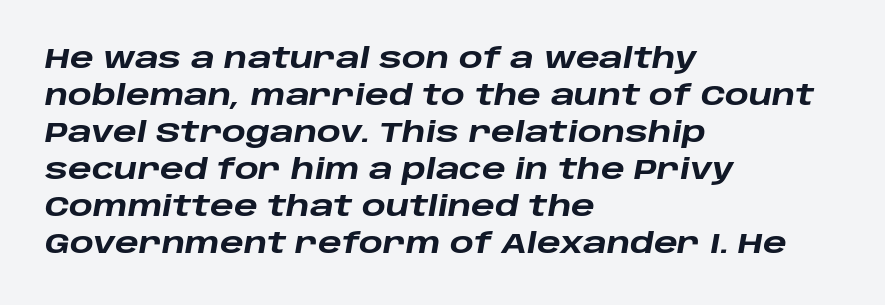
The whole block is typeset with a tilt. Visually the block forms a straight wall on the left and a jagged coastline on the right. The gaps between neighbouring characters are ordinary and unremarkable. Typesetter's note: full bold, strokes at maximum text heaviness. The leading is moderate, giving the passage an even texture. Underline: absent.
